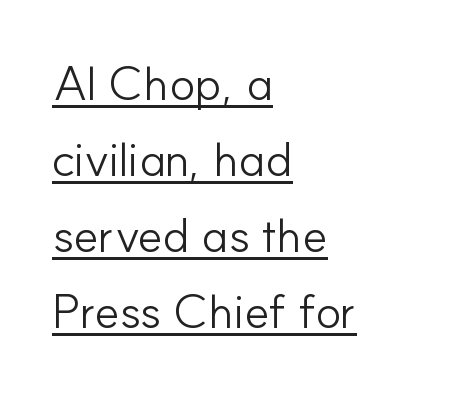
The image shows 48 px light sans-serif type, upright; set left-aligned, normal line spacing (1.58x), normal letter spacing, underlined; low stroke contrast and a small x-height.
